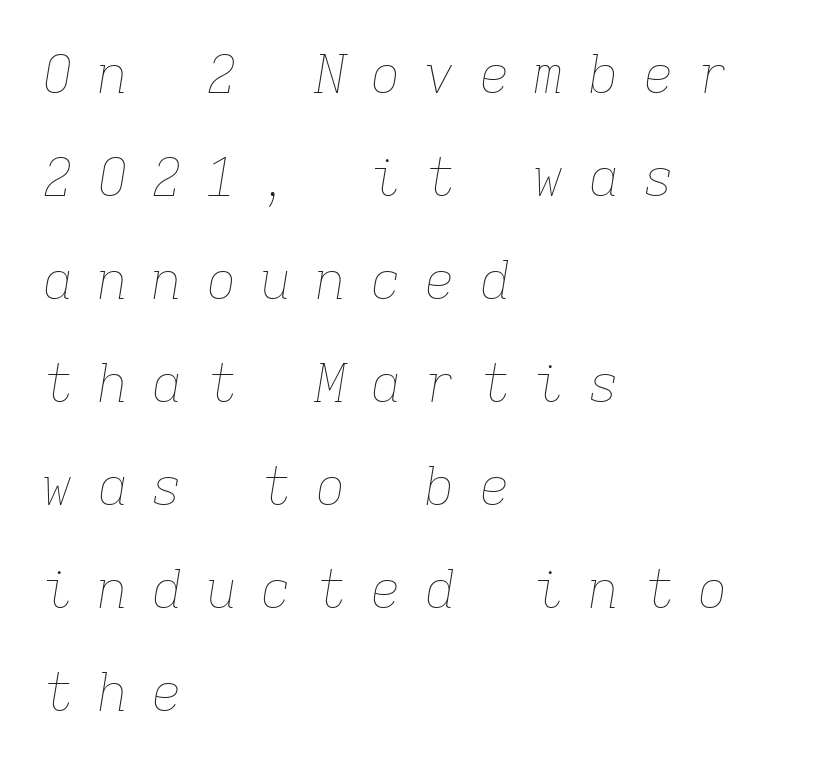
The image shows 52 px thin type, italic (leaning right), monospaced; set left-aligned, loose line spacing (1.98x), unusually wide letter spacing (+0.45 em), not underlined; low stroke contrast and a medium x-height.
